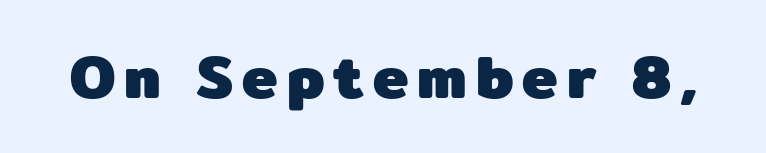
The image shows 60 px heavy sans-serif type, upright; set not underlined; low stroke contrast and a medium x-height.
